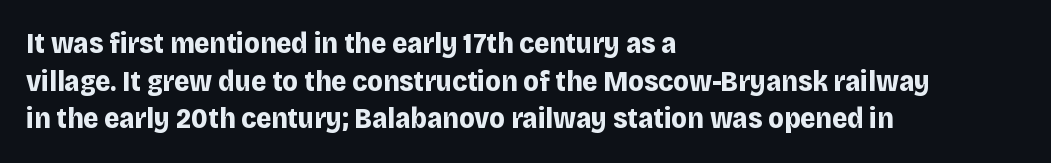
{"serif": "no", "italic": "no", "bold": "yes", "weight": "bold", "width": "normal", "stroke_contrast": "low", "x_height": "large", "monospaced": "no", "underline": "no", "align": "left", "line_spacing": "normal", "line_spacing_ratio": 1.3, "letter_spacing": "normal", "letter_spacing_em": 0.0, "glyph_px": 29}
